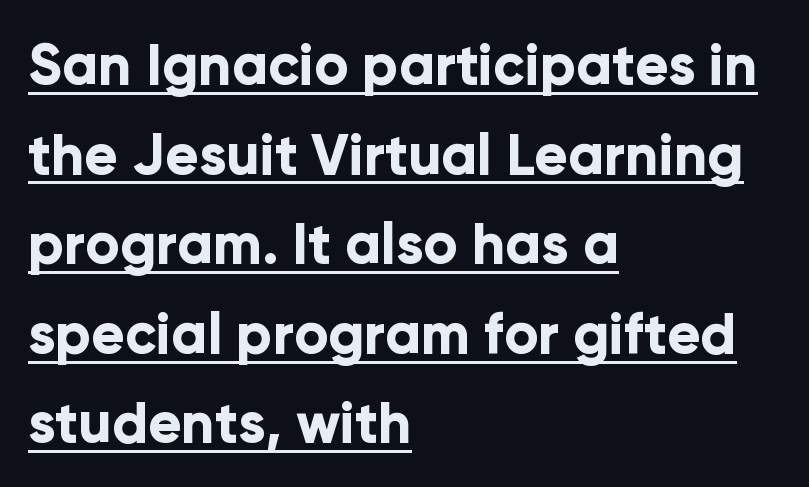
Italic: no, the glyphs are upright roman. A typesetter would call this proportional, since set widths differ per character. Line spacing here is normal. Words appear dense and cohesive because spacing is normal. Compared with an ordinary text face, these strokes are far heavier — a full bold.
